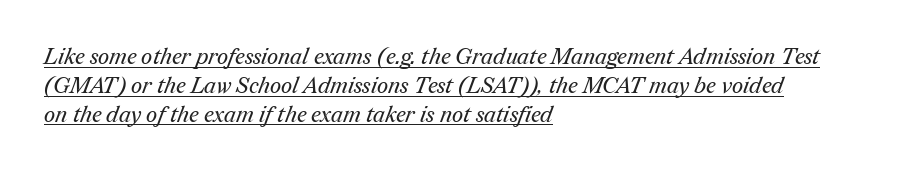
The image shows 22 px text type; set left-aligned, normal line spacing (1.31x), normal letter spacing, underlined.
